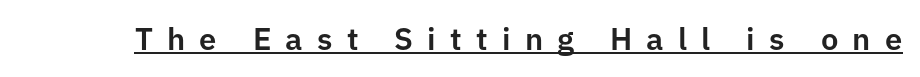
The letters advance in unequal steps, a hallmark of proportional type. This rendering features underlined lettering. Is there any slant? The stems are plumb. The letterforms stand isolated, each surrounded by extra space. The characters display no serif detailing; their extremities are plain.
